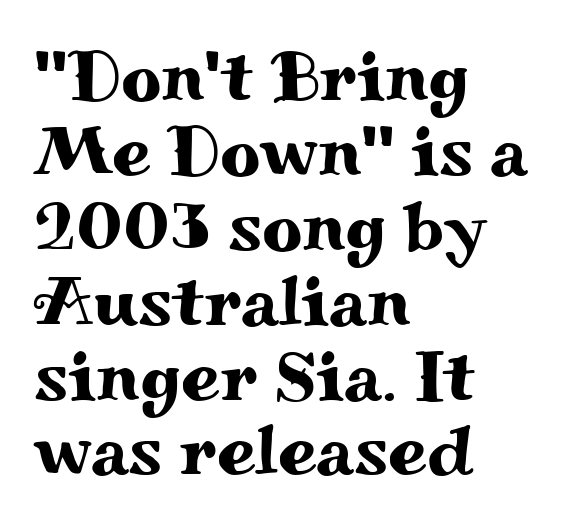
Q: Is the text italic (slanted)? A: No, it is upright.
Q: Is the typeface a serif or a sans-serif typeface? A: Serif.
Q: Is the text underlined? A: No.
Q: How is the paragraph aligned? A: Left-aligned.
Q: Is the spacing between letters normal or unusually wide? A: Normal.
Q: Is the spacing between lines tight, normal or loose? A: Tight.
Q: Width (condensed, normal, or wide)? A: Wide.
Q: Stroke contrast? A: Medium.
Q: x-height? A: Small.
Q: Monospaced? A: No.
